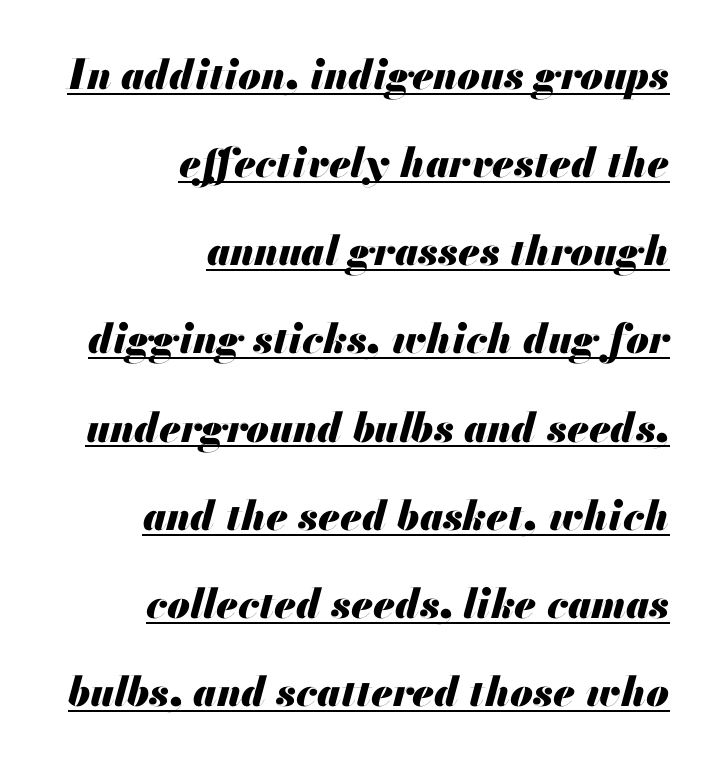
The image shows 41 px heavy type, italic (leaning right); set right-aligned, loose line spacing (2.15x), normal letter spacing, underlined; medium stroke contrast and a small x-height.
